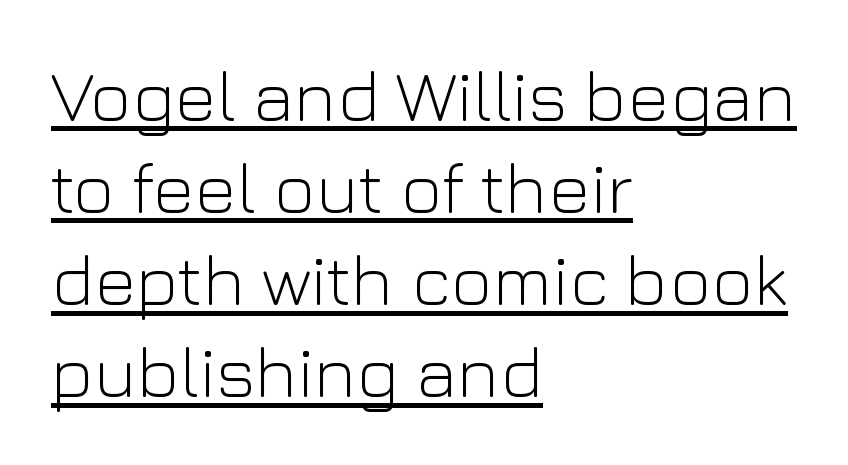
Q: Is the text bold? A: No.
Q: Is the text italic (slanted)? A: No, it is upright.
Q: Is the typeface a serif or a sans-serif typeface? A: Sans-serif.
Q: Is the text underlined? A: Yes.
Q: How is the paragraph aligned? A: Left-aligned.
Q: Is the spacing between letters normal or unusually wide? A: Normal.
Q: Is the spacing between lines tight, normal or loose? A: Normal.
Q: Width (condensed, normal, or wide)? A: Normal.
Q: Stroke contrast? A: Low.
Q: x-height? A: Medium.
Q: Monospaced? A: No.
